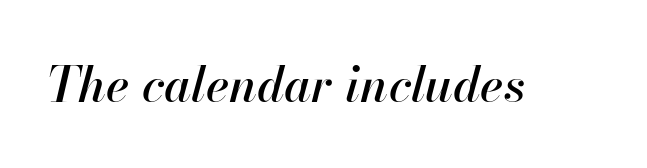
Designer's note — italics engaged. Default kerning and tracking; the words read as compact shapes. The space beneath each line is pristine and unruled. Proportional: the letters do not fall into vertical columns.
